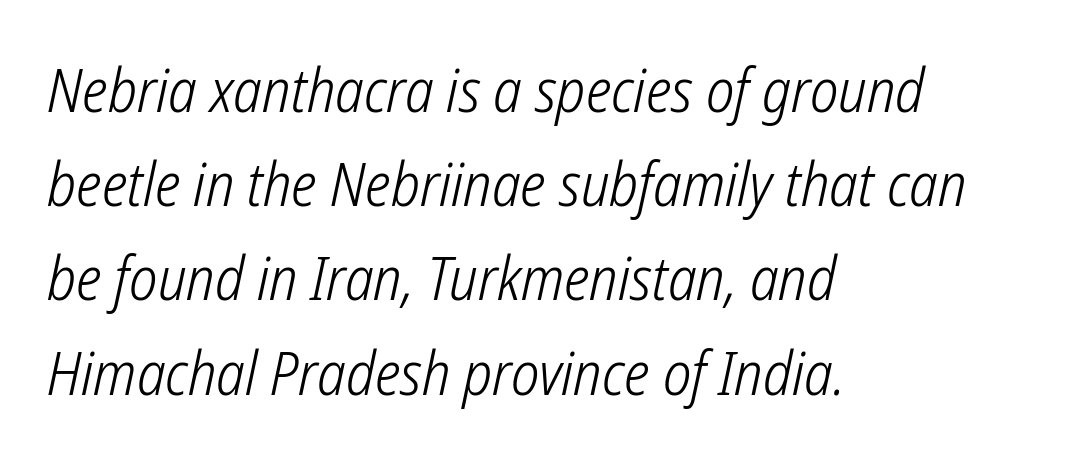
{"serif": "no", "bold": "no", "weight": "light", "width": "condensed", "stroke_contrast": "low", "x_height": "medium", "monospaced": "no", "underline": "no", "align": "left", "line_spacing": "normal", "line_spacing_ratio": 1.57, "letter_spacing": "normal", "letter_spacing_em": 0.0, "glyph_px": 60}
